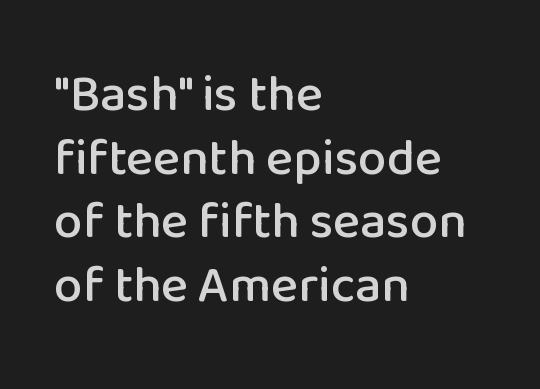
The image shows 51 px sans-serif type, upright; set left-aligned, normal line spacing (1.25x), normal letter spacing, not underlined; low stroke contrast and a medium x-height.
